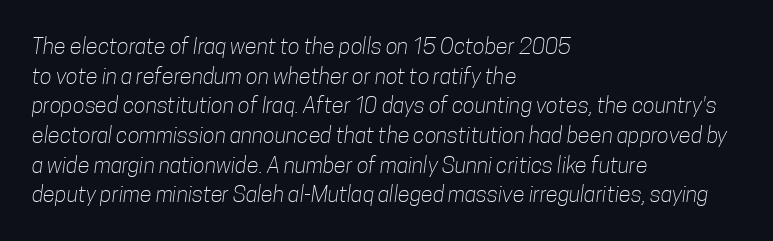
{"bold": "no", "underline": "no", "align": "left", "line_spacing": "normal", "line_spacing_ratio": 1.35, "letter_spacing": "normal", "letter_spacing_em": 0.0, "glyph_px": 22}
